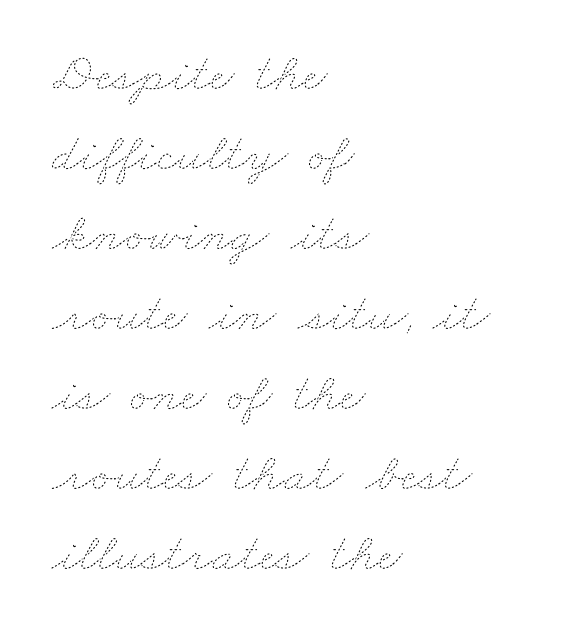
No heavy texture on the line: the type isn't bold. Decoration check: the copy has no underline. Students, note that the glyphs here touch the page at normal intervals. Leading: standard.
